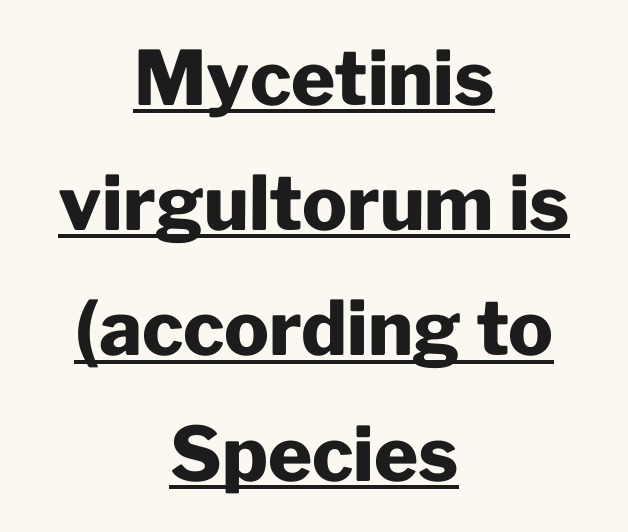
Is the block centered? Yes — each line is placed symmetrically about the middle. Like a heading marked for emphasis, these lines bear an underscore. These lines keep a tight, regular rhythm from letter to letter. These lines are rendered in a variable-pitch font. Serif or sans? Sans — the stroke terminals are bare.
